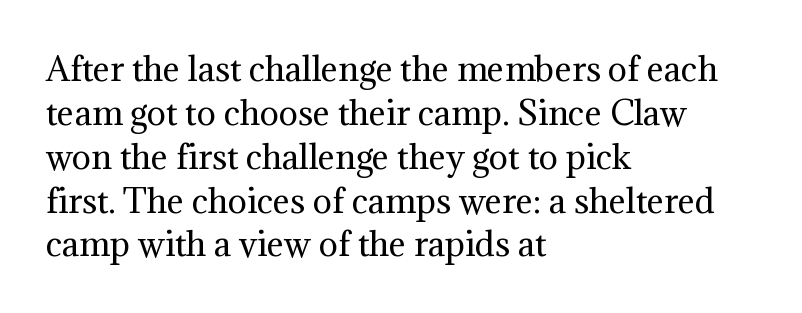
{"serif": "yes", "italic": "no", "bold": "no", "weight": "regular", "width": "normal", "stroke_contrast": "medium", "x_height": "medium", "monospaced": "no", "underline": "no", "align": "left", "line_spacing": "normal", "line_spacing_ratio": 1.37, "letter_spacing": "normal", "letter_spacing_em": 0.0, "glyph_px": 32}
